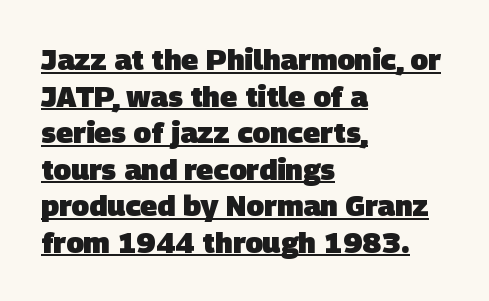
Q: Is the text bold? A: Yes.
Q: Is the typeface a serif or a sans-serif typeface? A: Sans-serif.
Q: Is the text underlined? A: Yes.
Q: How is the paragraph aligned? A: Left-aligned.
Q: Is the spacing between letters normal or unusually wide? A: Normal.
Q: Is the spacing between lines tight, normal or loose? A: Normal.
Q: Width (condensed, normal, or wide)? A: Normal.
Q: Stroke contrast? A: Low.
Q: x-height? A: Large.
Q: Monospaced? A: No.
